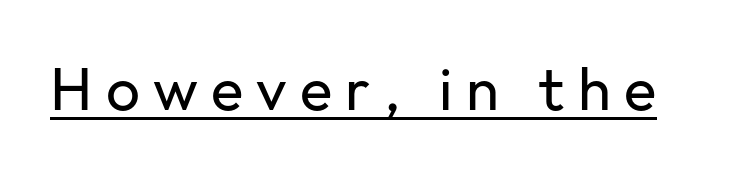
{"serif": "no", "italic": "no", "bold": "no", "weight": "regular", "width": "normal", "stroke_contrast": "low", "x_height": "medium", "monospaced": "no", "underline": "yes", "letter_spacing": "wide", "letter_spacing_em": 0.22, "glyph_px": 60}
